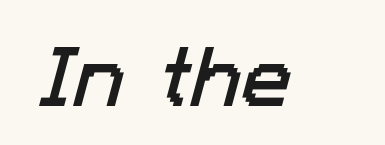
The image shows 67 px sans-serif type; set normal letter spacing, not underlined; low stroke contrast and a medium x-height.
